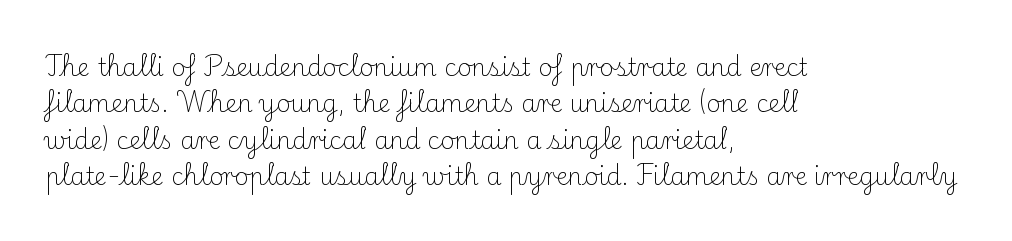
The foot of each line stays bare and open. These lines stack with their left ends in a neat column. Italic: no, the glyphs are upright roman. These lines sit exactly where default settings would place them.
